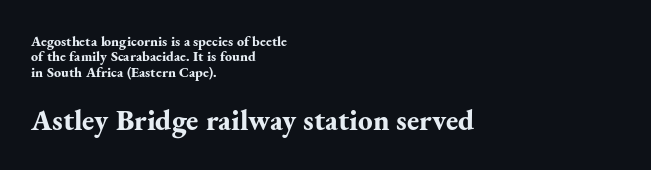
{"serif": "yes", "italic": "no", "bold": "yes", "weight": "bold", "width": "normal", "stroke_contrast": "medium", "x_height": "small", "monospaced": "no", "underline": "no", "align": "left", "line_spacing": "tight", "line_spacing_ratio": 1.09, "letter_spacing": "normal", "letter_spacing_em": 0.0, "larger_block": "second", "size_ratio": 2.07, "glyph_px": 29}
